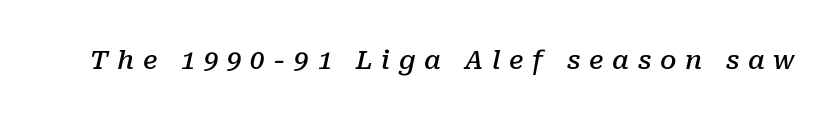
The image shows 26 px text type, italic (leaning right); set unusually wide letter spacing (+0.33 em), not underlined.
